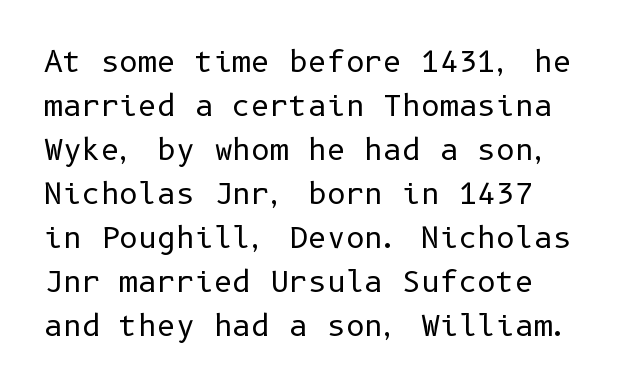
Q: Is the text bold? A: No.
Q: Is the text italic (slanted)? A: No, it is upright.
Q: Is the typeface a serif or a sans-serif typeface? A: Sans-serif.
Q: Is the text underlined? A: No.
Q: Is the spacing between letters normal or unusually wide? A: Normal.
Q: Is the spacing between lines tight, normal or loose? A: Normal.
Q: Width (condensed, normal, or wide)? A: Normal.
Q: Stroke contrast? A: Low.
Q: x-height? A: Medium.
